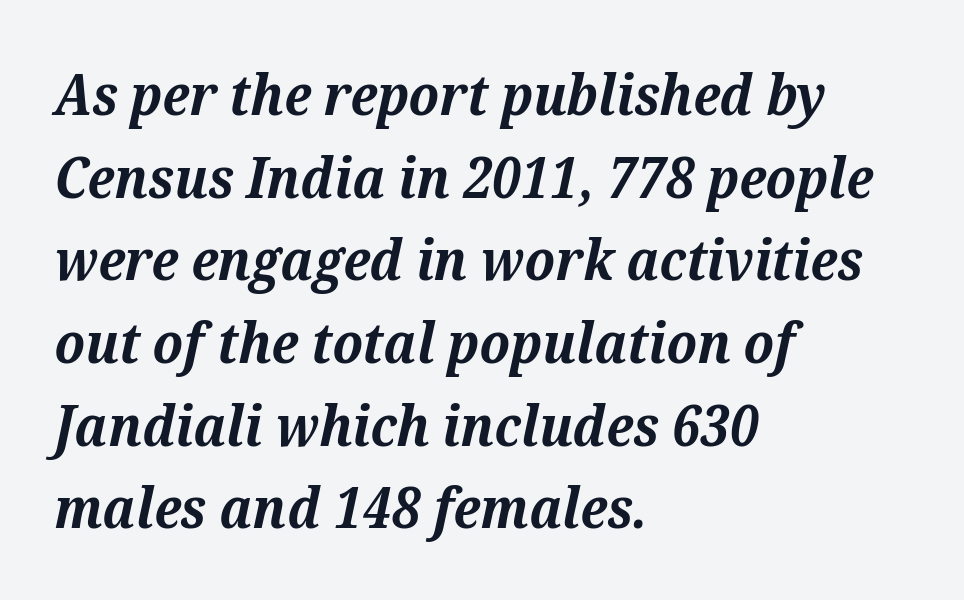
Q: Is the text bold? A: Yes.
Q: Is the text italic (slanted)? A: Yes, it leans right by about 12 degrees.
Q: Is the typeface a serif or a sans-serif typeface? A: Serif.
Q: Is the text underlined? A: No.
Q: How is the paragraph aligned? A: Left-aligned.
Q: Is the spacing between letters normal or unusually wide? A: Normal.
Q: Is the spacing between lines tight, normal or loose? A: Normal.
Q: Width (condensed, normal, or wide)? A: Normal.
Q: Stroke contrast? A: Medium.
Q: x-height? A: Medium.
Q: Monospaced? A: No.
